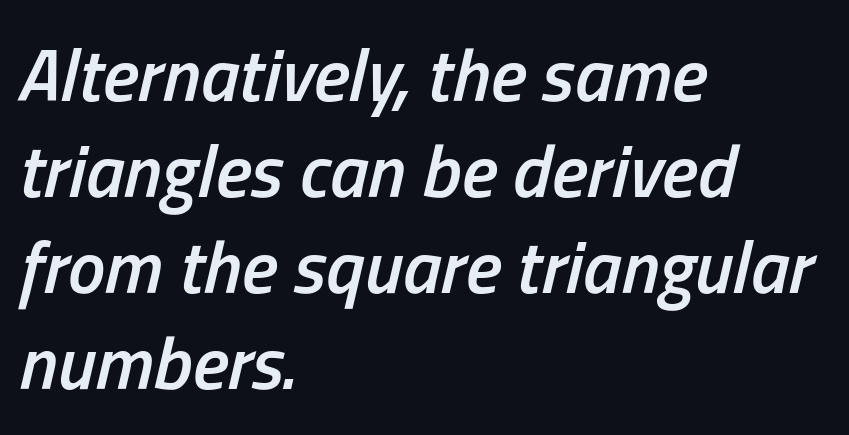
{"italic": "yes", "lean": "right", "slant_degrees": 13, "bold": "semi", "weight": "semibold", "width": "condensed", "stroke_contrast": "low", "x_height": "medium", "monospaced": "no", "underline": "no", "align": "left", "line_spacing": "normal", "line_spacing_ratio": 1.28, "letter_spacing": "normal", "letter_spacing_em": 0.0, "glyph_px": 75}
